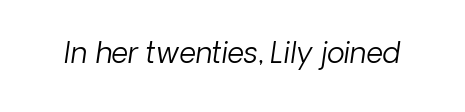
{"serif": "no", "bold": "no", "weight": "light", "width": "normal", "stroke_contrast": "low", "x_height": "medium", "monospaced": "no", "underline": "no", "letter_spacing": "normal", "letter_spacing_em": 0.0, "glyph_px": 29}
